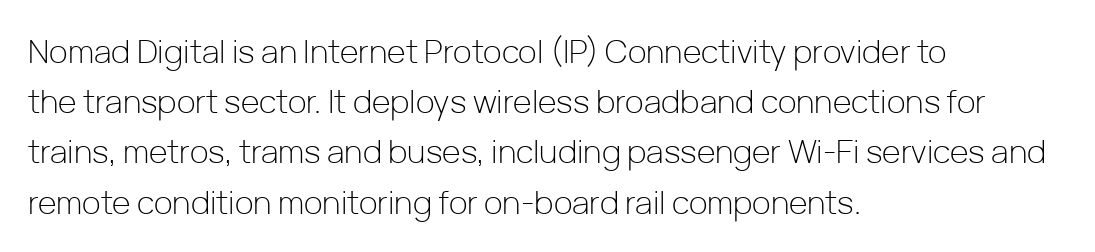
Tall strokes in this sample are plumb rather than angled. Is the block centered? No — it sits flush against the left margin. Proportional: the letters do not fall into vertical columns. The font family rendered here belongs to the sans-serif group. Underlining? Definitely not there.
